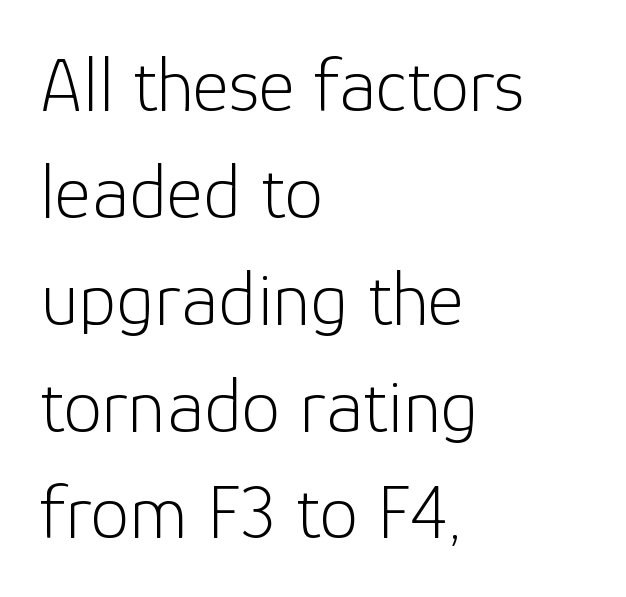
{"serif": "no", "italic": "no", "bold": "no", "weight": "light", "width": "normal", "stroke_contrast": "low", "x_height": "medium", "monospaced": "no", "underline": "no", "align": "left", "line_spacing": "normal", "line_spacing_ratio": 1.37, "letter_spacing": "normal", "letter_spacing_em": 0.0, "glyph_px": 78}
